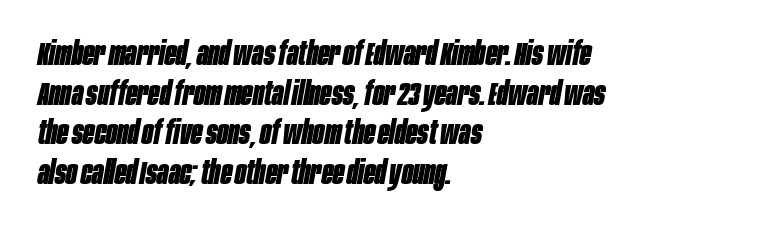
Q: Is the text bold? A: Yes.
Q: Is the text italic (slanted)? A: Yes, it leans right by about 10 degrees.
Q: Is the text underlined? A: No.
Q: How is the paragraph aligned? A: Left-aligned.
Q: Is the spacing between letters normal or unusually wide? A: Normal.
Q: Width (condensed, normal, or wide)? A: Condensed.
Q: Stroke contrast? A: Low.
Q: x-height? A: Large.
Q: Monospaced? A: No.
